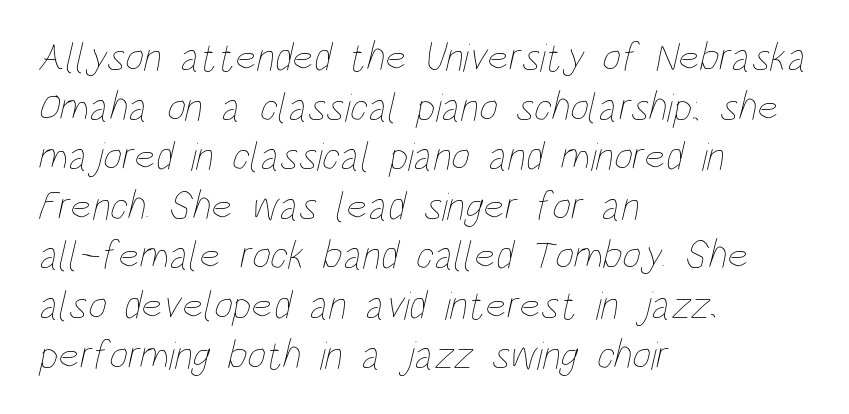
The image shows 41 px thin, condensed type; set left-aligned, line spacing 1.21x, normal letter spacing, not underlined; low stroke contrast and a large x-height.
